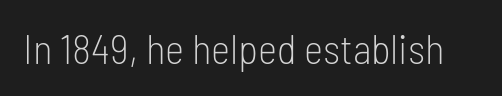
Is this a fixed-width face? No — the glyphs have proportional, varying widths. Check where the strokes stop: nothing finishes them off — pure sans. Honestly, the letter spacing is just normal — you wouldn't notice it. Is this a heavy cut? Hardly; it is regular or lighter.
